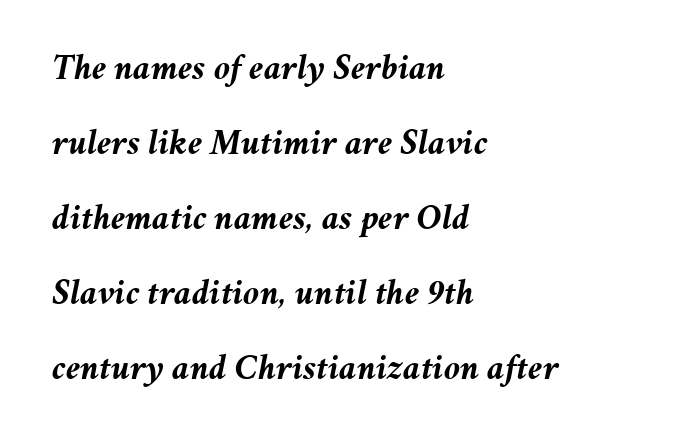
{"italic": "yes", "lean": "right", "slant_degrees": 11, "bold": "yes", "weight": "semibold", "width": "normal", "stroke_contrast": "medium", "x_height": "medium", "monospaced": "no", "underline": "no", "align": "left", "line_spacing": "loose", "line_spacing_ratio": 2.08, "letter_spacing": "normal", "letter_spacing_em": 0.0, "glyph_px": 36}
